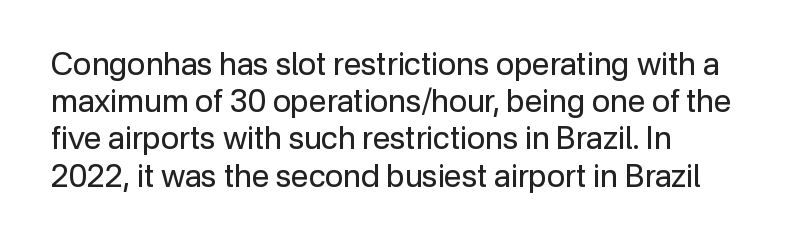
The image shows 31 px regular-weight sans-serif type, upright; set left-aligned, line spacing 1.2x, normal letter spacing, not underlined; low stroke contrast and a medium x-height.
